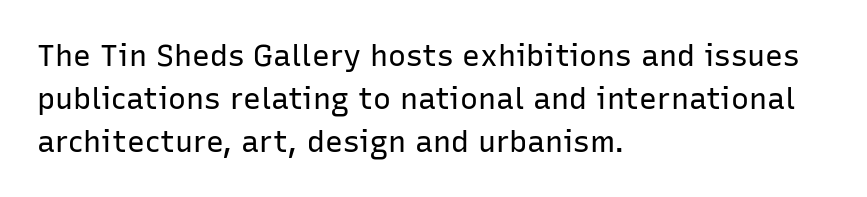
The image shows 30 px regular-weight sans-serif type, upright; set left-aligned, normal line spacing (1.43x), normal letter spacing, not underlined; low stroke contrast and a medium x-height.
